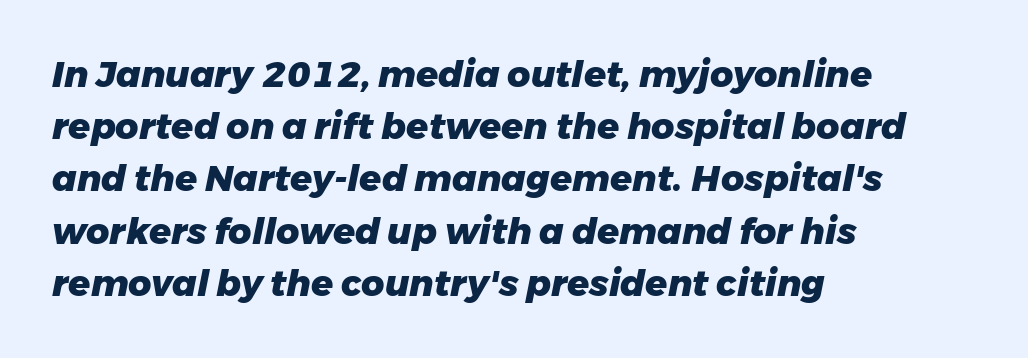
How would I describe the line gaps? Plain and ordinary. Tracking value appears to be zero — textbook default spacing. Reading down the block, your eye returns to a fixed left position each line. Every character sits at an angle, as italics do.
